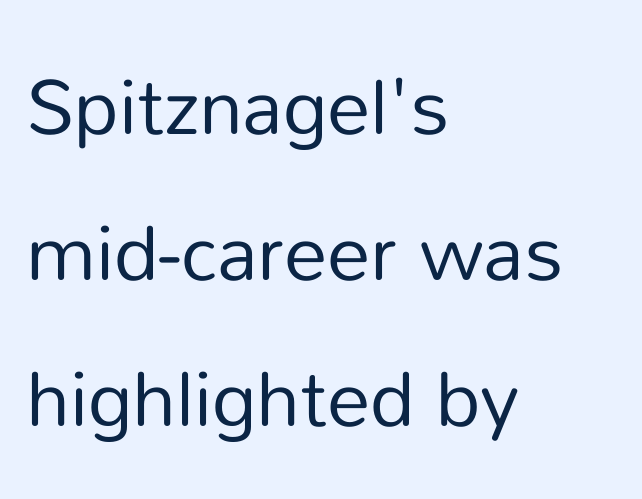
Q: Is the text bold? A: No.
Q: Is the text italic (slanted)? A: No, it is upright.
Q: Is the typeface a serif or a sans-serif typeface? A: Sans-serif.
Q: Is the text underlined? A: No.
Q: How is the paragraph aligned? A: Left-aligned.
Q: Is the spacing between letters normal or unusually wide? A: Normal.
Q: Width (condensed, normal, or wide)? A: Normal.
Q: Stroke contrast? A: Low.
Q: x-height? A: Medium.
Q: Monospaced? A: No.
